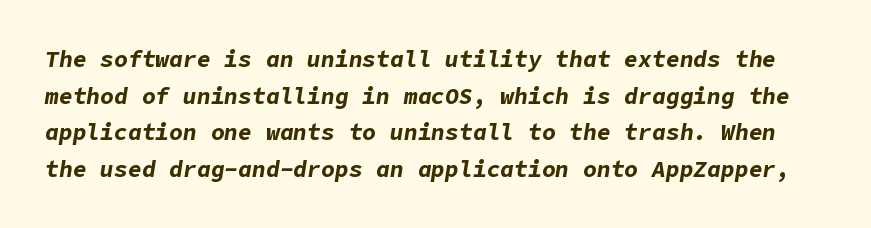
{"italic": "yes", "lean": "right", "slant_degrees": 9, "bold": "yes", "underline": "no", "line_spacing": "normal", "line_spacing_ratio": 1.59, "letter_spacing": "normal", "letter_spacing_em": 0.0, "glyph_px": 23}
